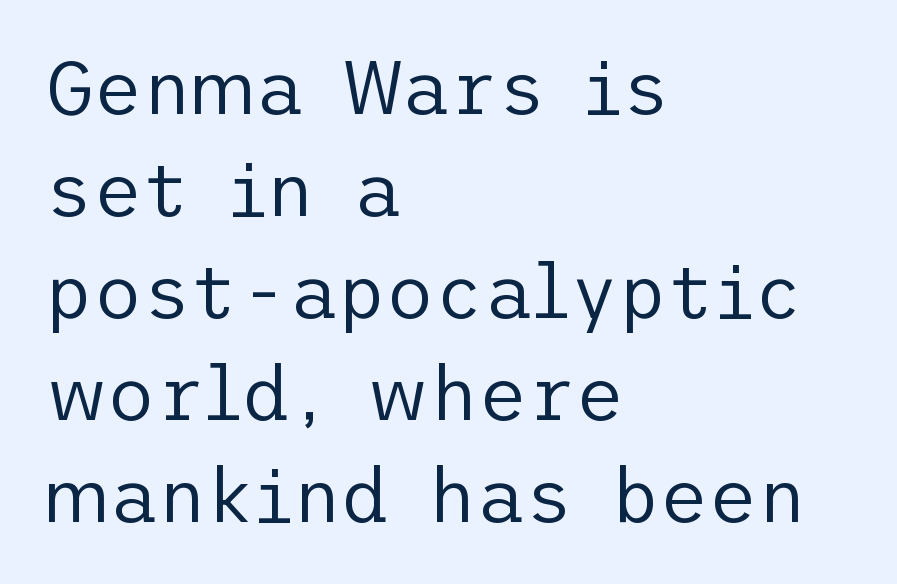
{"serif": "no", "italic": "no", "bold": "no", "weight": "regular", "width": "normal", "stroke_contrast": "low", "x_height": "medium", "underline": "no", "align": "left", "line_spacing": "normal", "line_spacing_ratio": 1.36, "letter_spacing": "normal", "letter_spacing_em": 0.0, "glyph_px": 75}
